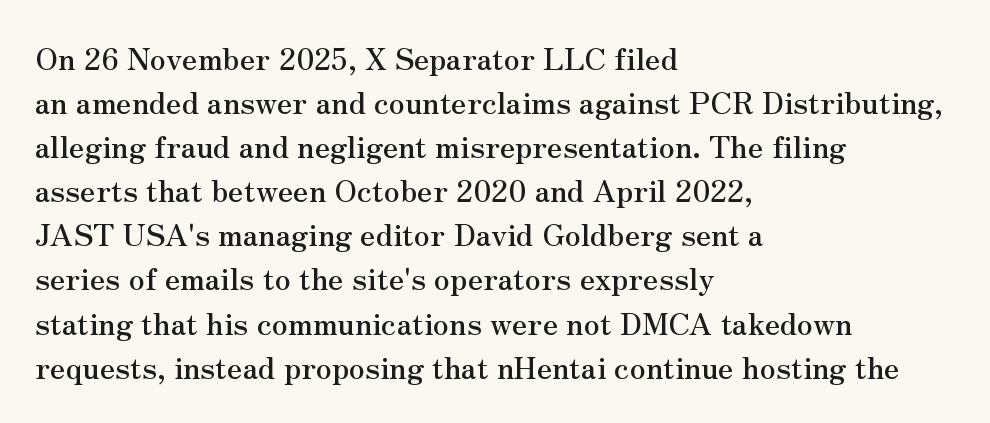
{"serif": "yes", "italic": "no", "width": "normal", "stroke_contrast": "medium", "x_height": "small", "monospaced": "no", "underline": "no", "align": "left", "line_spacing": "normal", "line_spacing_ratio": 1.47, "letter_spacing": "normal", "letter_spacing_em": 0.0, "glyph_px": 30}
